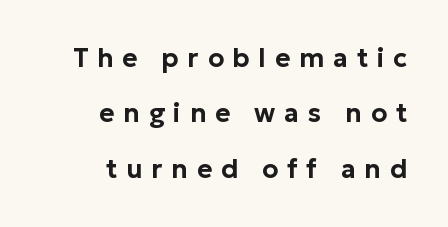
Q: Is the text italic (slanted)? A: No, it is upright.
Q: Is the text underlined? A: No.
Q: How is the paragraph aligned? A: Right-aligned.
Q: Is the spacing between letters normal or unusually wide? A: Unusually wide.
Q: Is the spacing between lines tight, normal or loose? A: Loose.
